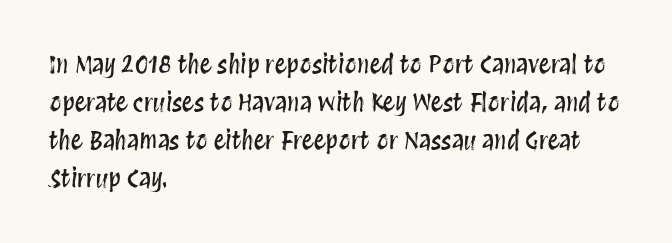
Q: Is the text italic (slanted)? A: No, it is upright.
Q: Is the text underlined? A: No.
Q: How is the paragraph aligned? A: Left-aligned.
Q: Is the spacing between letters normal or unusually wide? A: Normal.
Q: Is the spacing between lines tight, normal or loose? A: Normal.
